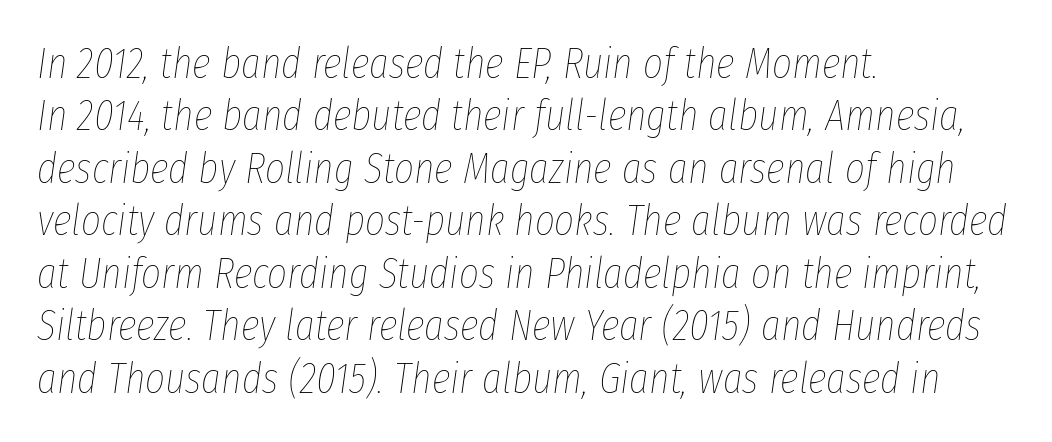
The glyphs are unaccompanied by any horizontal stroke below them. Heaviness? Minimal to ordinary, like unemphasized prose. Think of a printed novel: that variable character pitch is what you see here. Reading down the block, your eye returns to a fixed left position each line. Notice how the stems are inclined rather than vertical — that's the hallmark of italics. How are the letters spaced? Ordinarily, with no added tracking.
